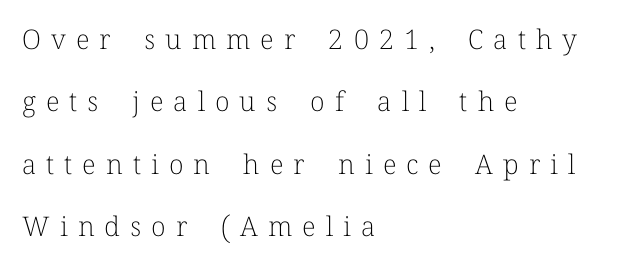
{"italic": "no", "bold": "no", "underline": "no", "align": "left", "line_spacing": "loose", "line_spacing_ratio": 2.31, "letter_spacing": "wide", "letter_spacing_em": 0.37, "glyph_px": 27}
